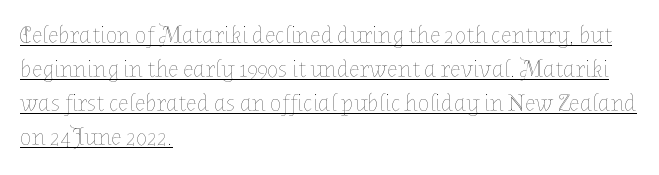
Italic: no, the glyphs are upright roman. The gaps between neighbouring characters are ordinary and unremarkable. Weight: in the light-to-regular range. Leading matches the norm, producing a regular column. Caption: multi-line text, flush left, ragged right. Glance below the letters and you will spot a drawn line.
